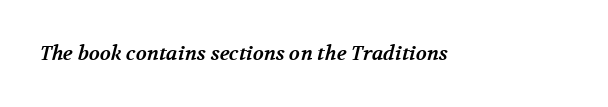
Q: Is the text bold? A: Yes.
Q: Is the text underlined? A: No.
Q: Is the spacing between letters normal or unusually wide? A: Normal.
